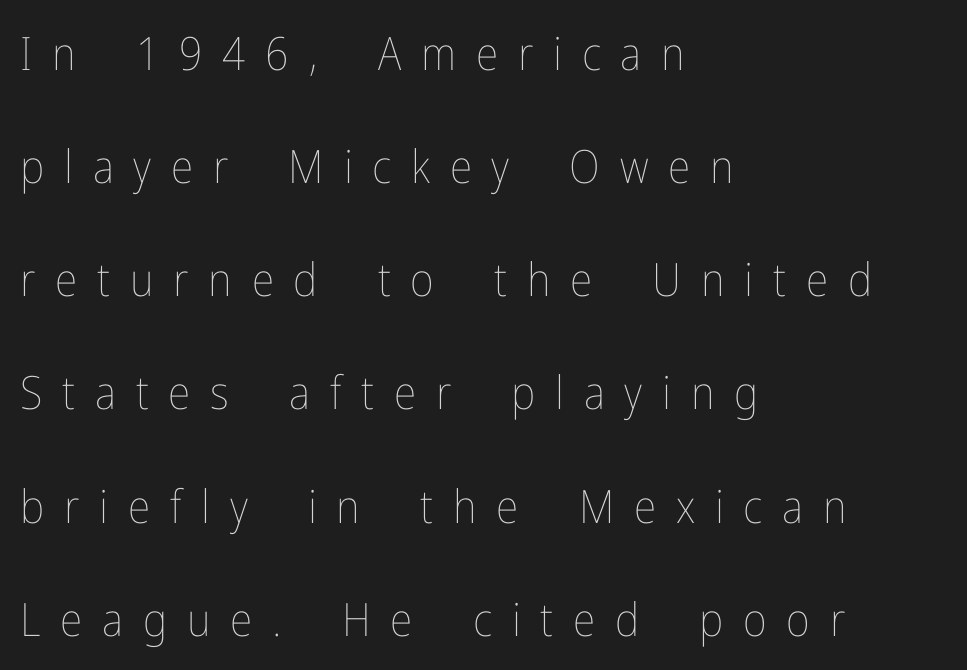
Glyph-to-glyph distance is far greater than everyday printed text. The strokes are not fattened; the text isn't bold. Successive baselines arrive slowly, with a big drop between each. Words float on clear page, feet unadorned.
